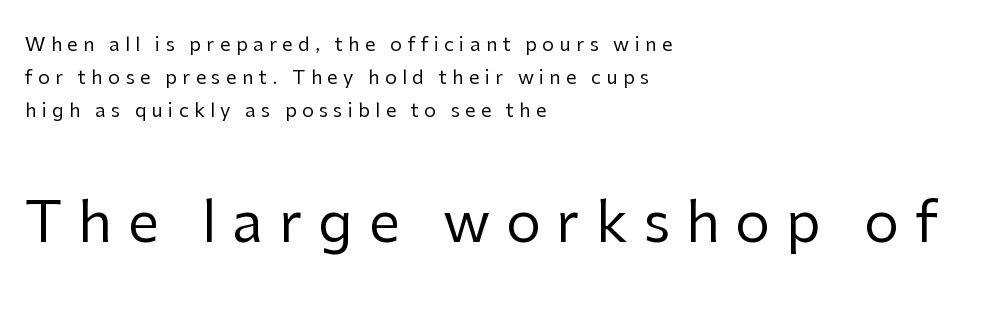
{"serif": "no", "italic": "no", "bold": "no", "weight": "regular", "width": "normal", "stroke_contrast": "low", "x_height": "medium", "monospaced": "no", "underline": "no", "align": "left", "line_spacing_ratio": 1.73, "letter_spacing": "wide", "letter_spacing_em": 0.28, "larger_block": "second", "size_ratio": 2.95, "glyph_px": 56}
